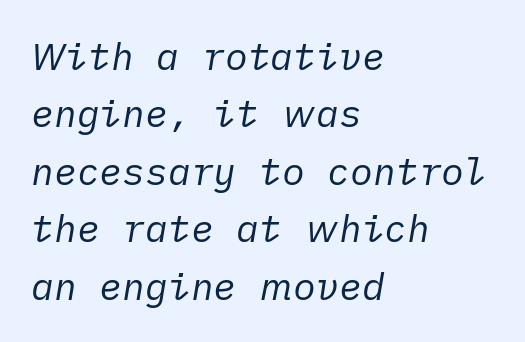
Q: Is the text bold? A: No.
Q: Is the text italic (slanted)? A: Yes, it leans right by about 10 degrees.
Q: Is the text underlined? A: No.
Q: How is the paragraph aligned? A: Left-aligned.
Q: Is the spacing between letters normal or unusually wide? A: Normal.
Q: Is the spacing between lines tight, normal or loose? A: Normal.
Q: Width (condensed, normal, or wide)? A: Normal.
Q: Stroke contrast? A: Low.
Q: x-height? A: Medium.
